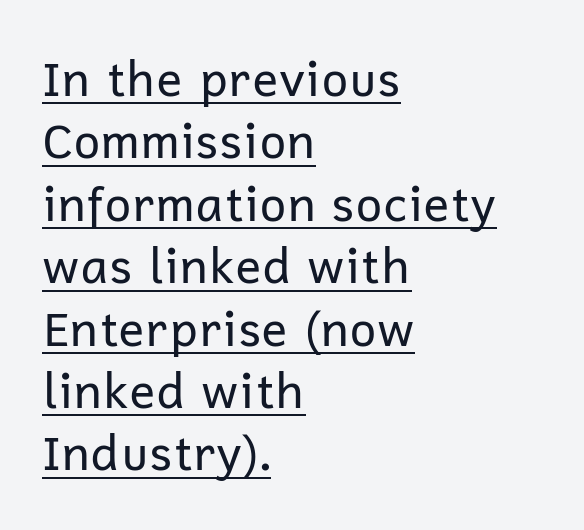
The image shows 48 px regular-weight sans-serif type, upright; set left-aligned, normal line spacing (1.3x), normal letter spacing, underlined; low stroke contrast and a medium x-height.
